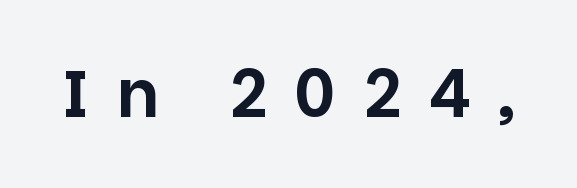
Between one letter and the next there's a generous, obvious gap. This rendering features lettering with no underline. These lines are rendered in a variable-pitch font. The lettering stays uniformly vertical, giving the passage a roman look. Observe the absence of serifs on each vertical stroke in this sample.
